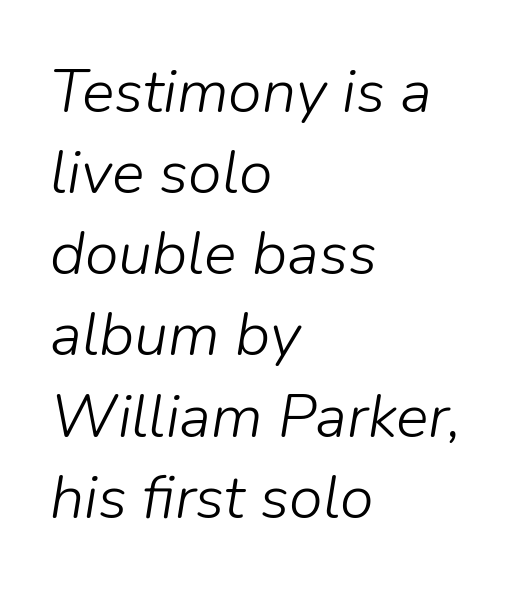
{"italic": "yes", "lean": "right", "slant_degrees": 9, "bold": "no", "weight": "light", "width": "normal", "stroke_contrast": "low", "x_height": "medium", "monospaced": "no", "underline": "no", "align": "left", "line_spacing": "normal", "line_spacing_ratio": 1.33, "letter_spacing": "normal", "letter_spacing_em": 0.0, "glyph_px": 61}
